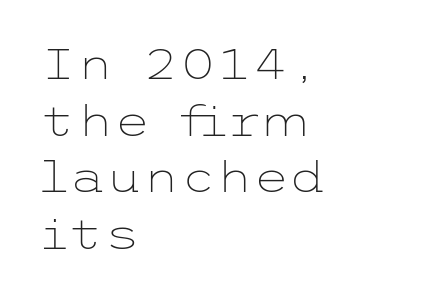
Q: Is the text bold? A: No.
Q: Is the text italic (slanted)? A: No, it is upright.
Q: Is the typeface a serif or a sans-serif typeface? A: Sans-serif.
Q: Is the text underlined? A: No.
Q: How is the paragraph aligned? A: Left-aligned.
Q: Is the spacing between letters normal or unusually wide? A: Normal.
Q: Is the spacing between lines tight, normal or loose? A: Normal.
Q: Width (condensed, normal, or wide)? A: Wide.
Q: Stroke contrast? A: Low.
Q: x-height? A: Medium.
